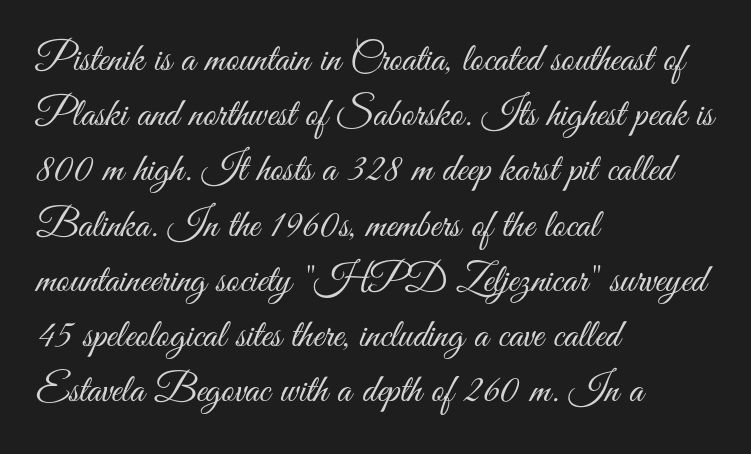
The image shows 40 px light, condensed sans-serif type; set left-aligned, normal line spacing (1.38x), normal letter spacing, not underlined; medium stroke contrast and a small x-height.
